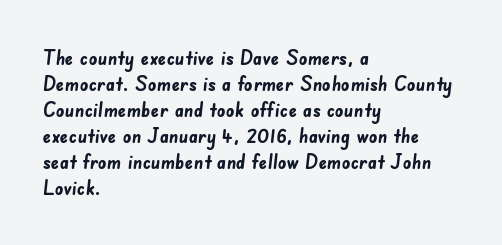
{"bold": "yes", "underline": "no", "align": "left", "line_spacing_ratio": 1.24, "letter_spacing": "normal", "letter_spacing_em": 0.0, "glyph_px": 21}
